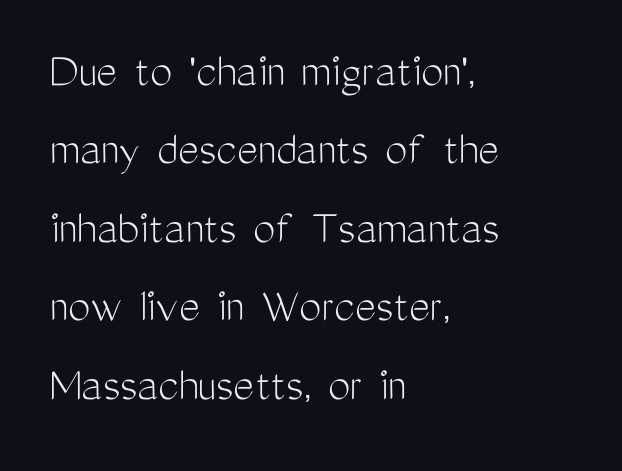
The image shows 50 px light, condensed sans-serif type, upright; set left-aligned, normal line spacing (1.57x), normal letter spacing, not underlined; medium stroke contrast and a medium x-height.
